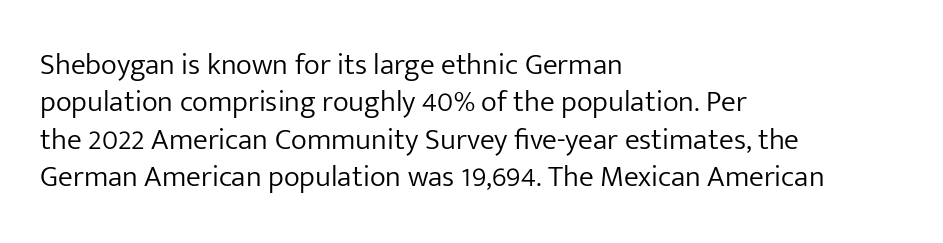
No extra tracking has been applied to these lines. The rendering uses a moderate line-height, typical for paragraphs. The space directly below the letters is spotless. Looks like regular typesetting: each glyph gets only the width it needs.
